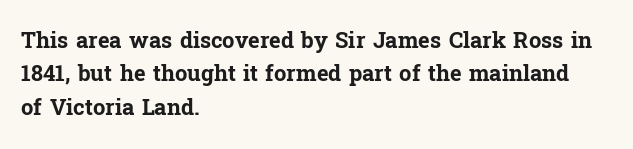
The strip under each line holds only bare page. Between one letter and the next there's only the usual sliver of space. Is there any slant? The stems are plumb. Plenty of ink on the page — the face is bold. Leading matches the norm, producing a regular column.
